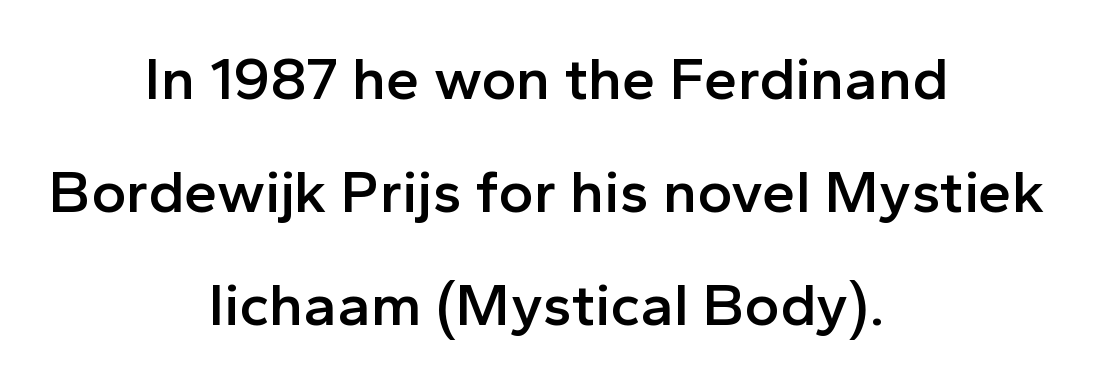
The image shows 60 px semibold sans-serif type, upright; set centered, line spacing 1.88x, normal letter spacing, not underlined; a medium x-height.
